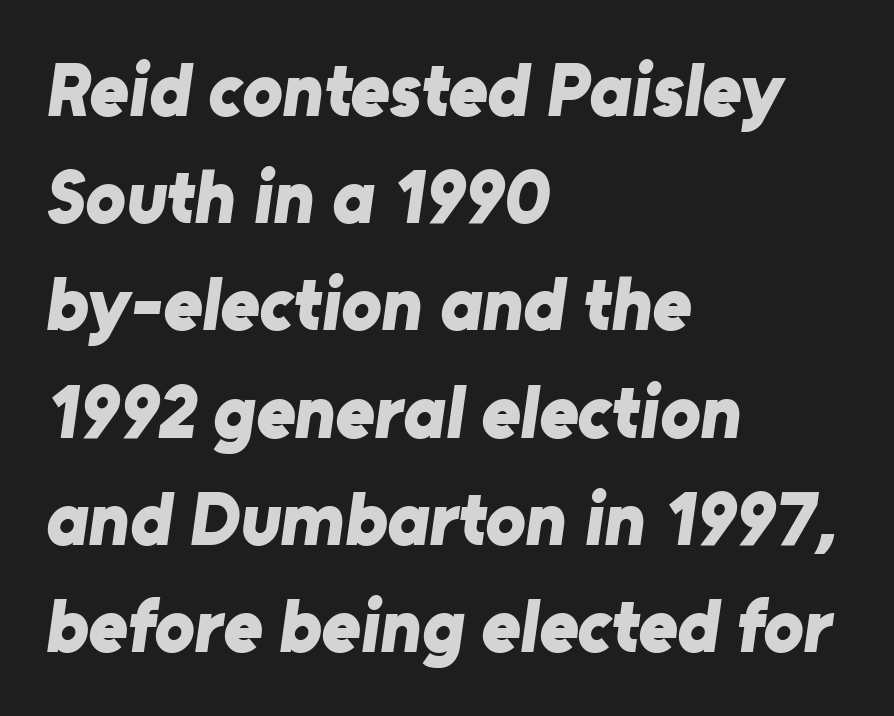
Q: Is the text bold? A: Yes.
Q: Is the typeface a serif or a sans-serif typeface? A: Sans-serif.
Q: Is the text underlined? A: No.
Q: How is the paragraph aligned? A: Left-aligned.
Q: Is the spacing between letters normal or unusually wide? A: Normal.
Q: Is the spacing between lines tight, normal or loose? A: Normal.
Q: Width (condensed, normal, or wide)? A: Normal.
Q: Stroke contrast? A: Low.
Q: x-height? A: Medium.
Q: Monospaced? A: No.
